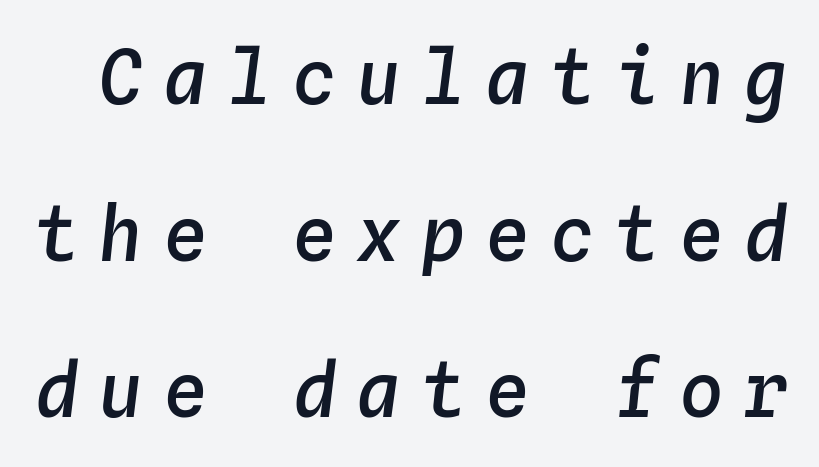
Q: Is the text bold? A: Semi-bold.
Q: Is the text italic (slanted)? A: Yes, it leans right by about 4 degrees.
Q: Is the text underlined? A: No.
Q: Is the spacing between letters normal or unusually wide? A: Unusually wide.
Q: Is the spacing between lines tight, normal or loose? A: Loose.
Q: Width (condensed, normal, or wide)? A: Normal.
Q: Stroke contrast? A: Low.
Q: x-height? A: Medium.
Q: Monospaced? A: Yes.
